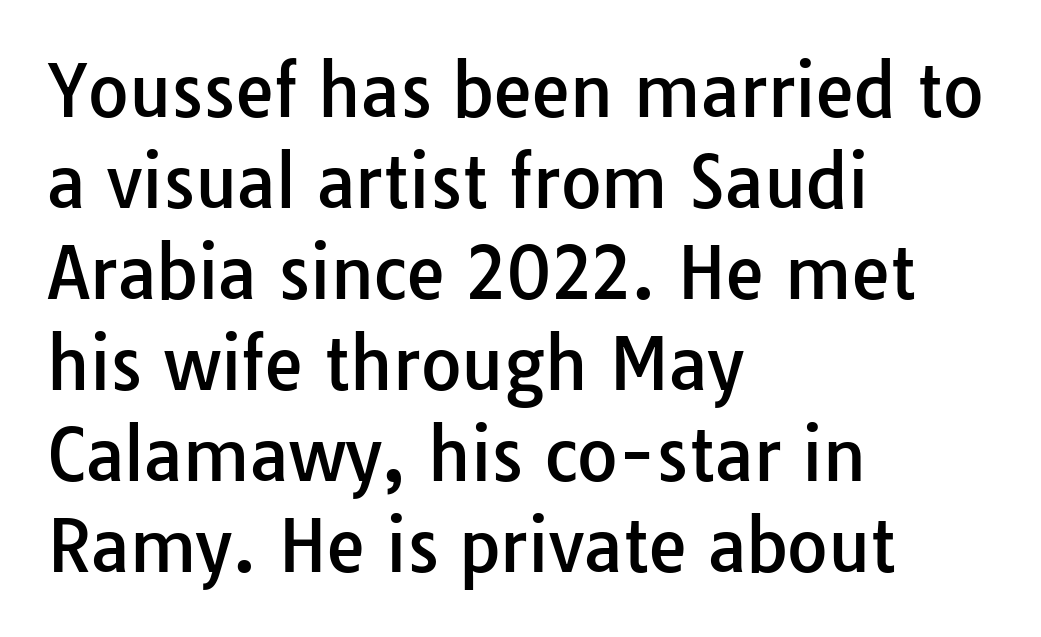
Q: Is the text italic (slanted)? A: No, it is upright.
Q: Is the typeface a serif or a sans-serif typeface? A: Sans-serif.
Q: Is the text underlined? A: No.
Q: How is the paragraph aligned? A: Left-aligned.
Q: Is the spacing between letters normal or unusually wide? A: Normal.
Q: Is the spacing between lines tight, normal or loose? A: Normal.
Q: Width (condensed, normal, or wide)? A: Normal.
Q: Stroke contrast? A: Low.
Q: x-height? A: Medium.
Q: Monospaced? A: No.
